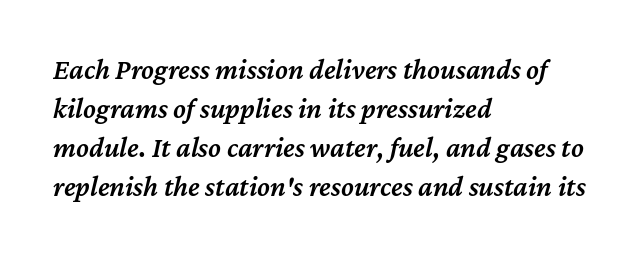
Q: Is the text bold? A: Semi-bold.
Q: Is the text italic (slanted)? A: Yes, it leans right by about 12 degrees.
Q: Is the text underlined? A: No.
Q: How is the paragraph aligned? A: Left-aligned.
Q: Is the spacing between letters normal or unusually wide? A: Normal.
Q: Is the spacing between lines tight, normal or loose? A: Normal.
Q: Width (condensed, normal, or wide)? A: Normal.
Q: Stroke contrast? A: Medium.
Q: x-height? A: Medium.
Q: Monospaced? A: No.
